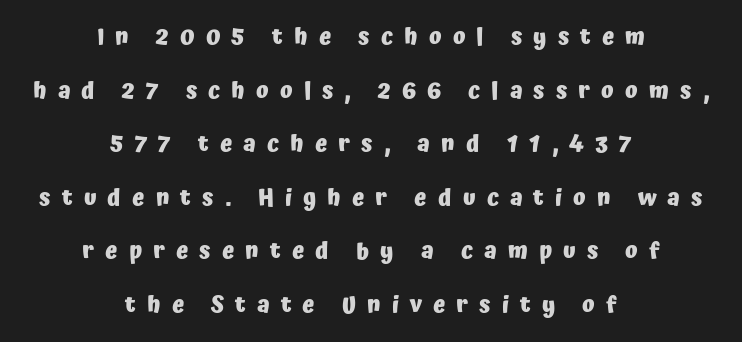
Q: Is the text bold? A: Yes.
Q: Is the text italic (slanted)? A: No, it is upright.
Q: Is the text underlined? A: No.
Q: How is the paragraph aligned? A: Centered.
Q: Is the spacing between letters normal or unusually wide? A: Unusually wide.
Q: Is the spacing between lines tight, normal or loose? A: Loose.
